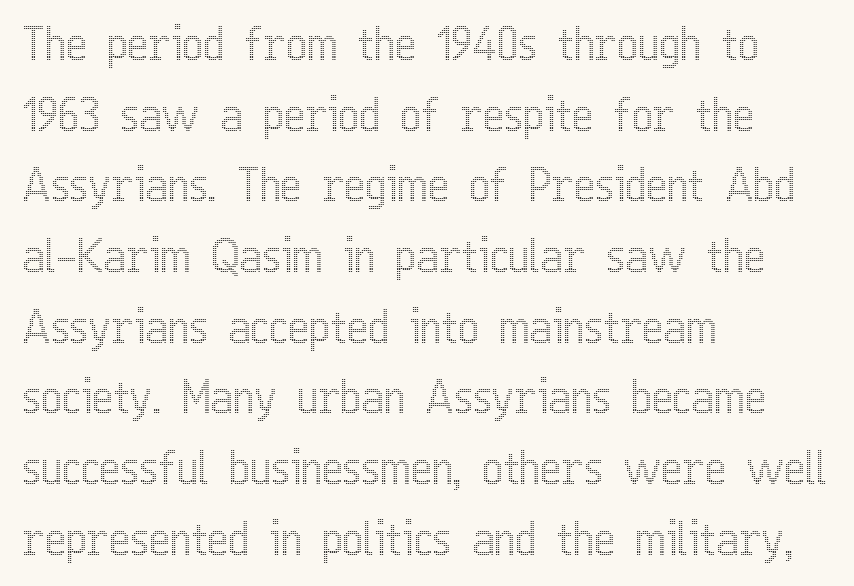
The designer left line spacing at the default. No extra tracking has been applied to these lines. These lines are set flush left with a ragged right edge. The letters stand straight up with perfectly vertical stems. Bare-footed words on every line. Proportional: the letters do not fall into vertical columns.
